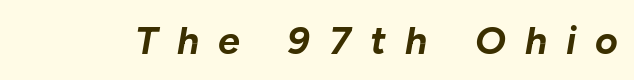
The image shows 39 px bold type, italic (leaning right); set unusually wide letter spacing (+0.49 em), not underlined; low stroke contrast and a medium x-height.
